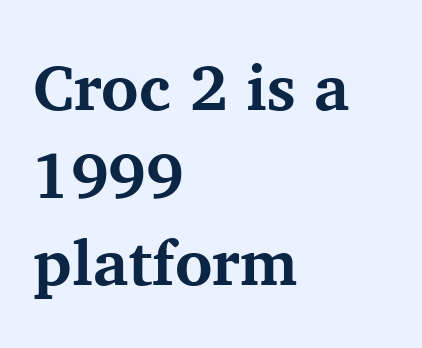
The image shows 64 px bold serif type, upright; set left-aligned, normal line spacing (1.37x), normal letter spacing, not underlined; medium stroke contrast and a medium x-height.
